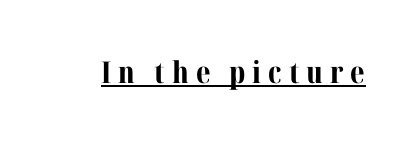
The image shows 30 px bold serif type, upright; set unusually wide letter spacing (+0.23 em), underlined; medium stroke contrast and a medium x-height.
